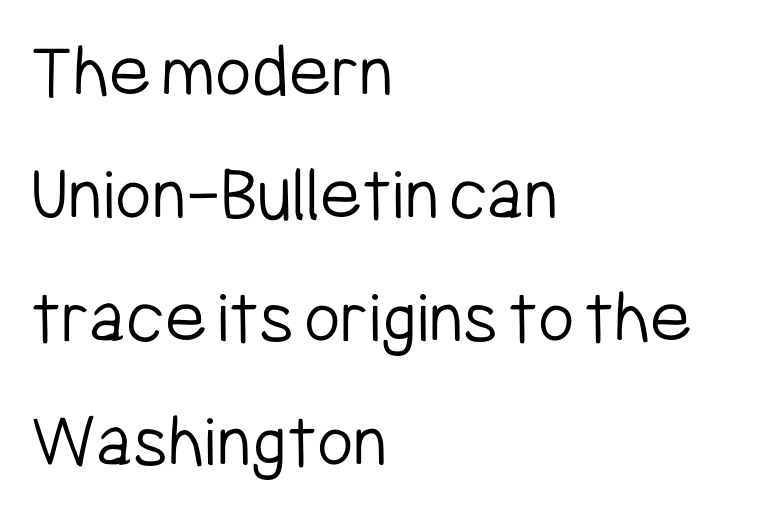
If you measured baseline to baseline, you'd find a middling distance. Characters follow at the spacing the type designer built in. Bold? No — there's no thickening of the strokes. This sample uses a sans-serif face. This sample has the flowing, uneven cadence of proportional lettering. Italic? Not at all — the glyphs are vertical.
